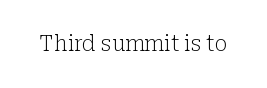
{"italic": "no", "bold": "no", "underline": "no", "letter_spacing": "normal", "letter_spacing_em": 0.0, "glyph_px": 21}
